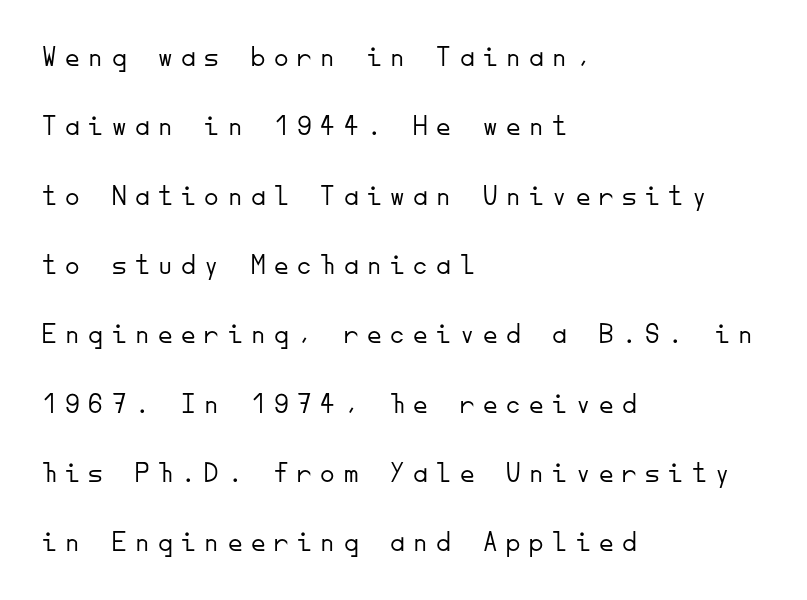
{"serif": "no", "italic": "no", "bold": "no", "weight": "light", "width": "normal", "stroke_contrast": "low", "x_height": "small", "monospaced": "yes", "underline": "no", "align": "left", "line_spacing": "loose", "line_spacing_ratio": 2.39, "letter_spacing": "wide", "letter_spacing_em": 0.3, "glyph_px": 29}
